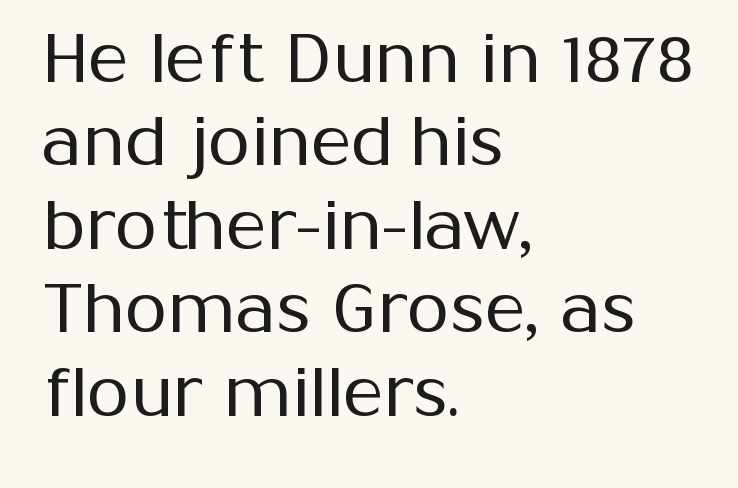
Honestly, the letter spacing is just normal — you wouldn't notice it. The rendering anchors every line to the left-hand side. The area under the type is left untouched. Classification — sans serif. The font is comparable to plain body text, perhaps lighter. Nope, not italic — everything's standing straight.
